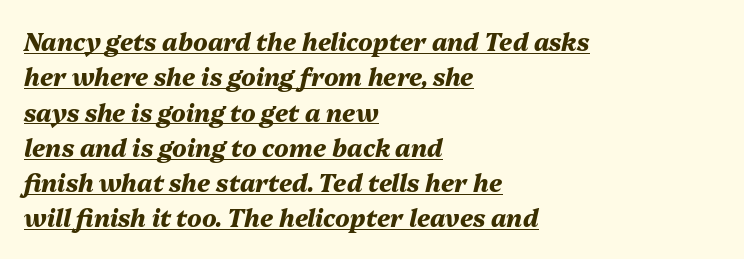
Q: Is the text bold? A: Yes.
Q: Is the text italic (slanted)? A: Yes, it leans right by about 13 degrees.
Q: Is the text underlined? A: Yes.
Q: How is the paragraph aligned? A: Left-aligned.
Q: Is the spacing between letters normal or unusually wide? A: Normal.
Q: Is the spacing between lines tight, normal or loose? A: Normal.
